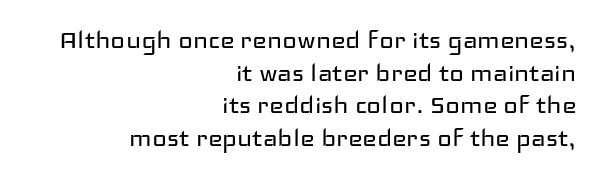
{"serif": "no", "italic": "no", "bold": "no", "weight": "regular", "width": "wide", "stroke_contrast": "low", "x_height": "medium", "monospaced": "no", "underline": "no", "align": "right", "line_spacing": "tight", "line_spacing_ratio": 1.05, "letter_spacing": "normal", "letter_spacing_em": 0.0, "glyph_px": 31}
